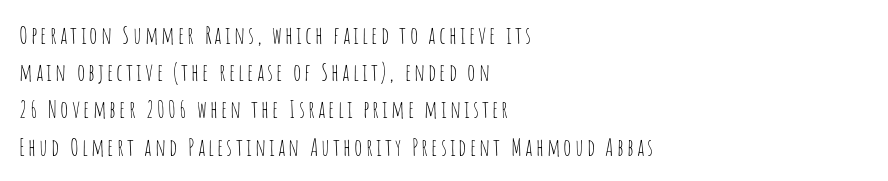
{"italic": "no", "bold": "no", "underline": "no", "align": "left", "line_spacing": "normal", "line_spacing_ratio": 1.55, "glyph_px": 24}
